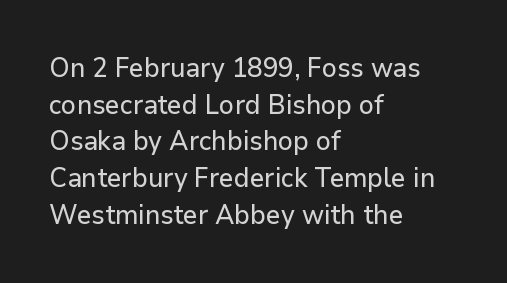
The image shows 27 px text type, upright; set left-aligned, normal line spacing (1.36x), normal letter spacing, not underlined.
